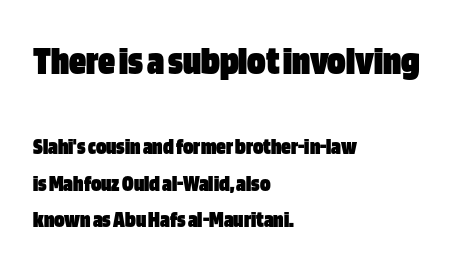
Q: Is the text bold? A: Yes.
Q: Is the text italic (slanted)? A: No, it is upright.
Q: Is the typeface a serif or a sans-serif typeface? A: Sans-serif.
Q: Is the text underlined? A: No.
Q: How is the paragraph aligned? A: Left-aligned.
Q: Is the spacing between letters normal or unusually wide? A: Normal.
Q: Is the spacing between lines tight, normal or loose? A: Normal.
Q: Which block of text is set in a larger size, the first (top) or the second (bottom)? A: The first (top) one.
Q: Width (condensed, normal, or wide)? A: Condensed.
Q: Stroke contrast? A: Low.
Q: x-height? A: Large.
Q: Monospaced? A: No.
